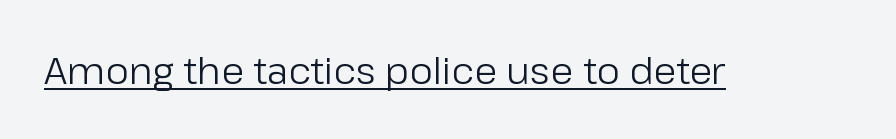
The typography opts for an upright posture over an oblique one. Words appear dense and cohesive because spacing is normal. The passage shown is underscored from start to finish. This is sans-serif lettering, the kind often seen on screens and signage. The rendering uses natural spacing where letterforms have individual widths. Stroke thickness stays within the range of a standard reading face or lighter.
